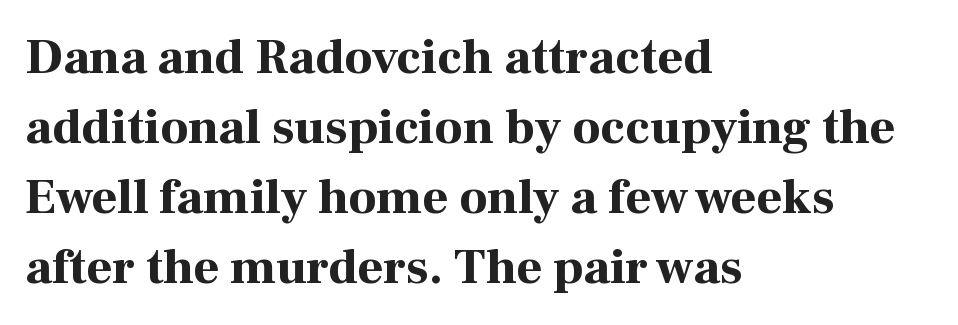
Does extra space separate the letters? No, they use regular spacing. Has an underline been added? It has not. Line beginnings align vertically; line endings do not. This block has exactly the height ordinary leading produces. Is this a sans? No — the strokes have serifs.
